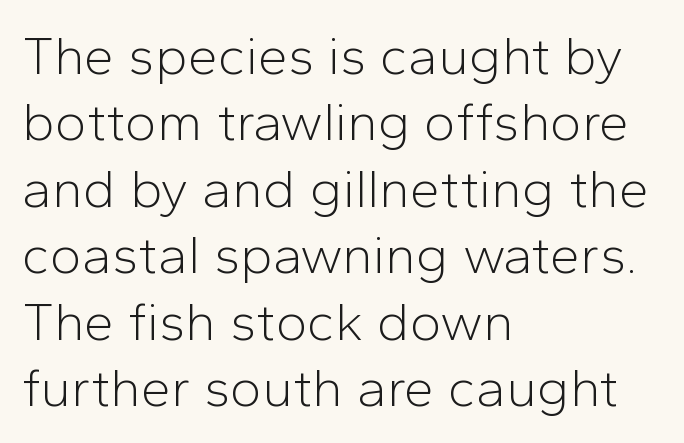
Reading down the block, your eye returns to a fixed left position each line. Descenders are the only things crossing below the line. The passage shown has conventional tracking throughout. Think of a printed novel: that variable character pitch is what you see here. The rendering shows plain stroke endings on the letterforms — a sans-serif design.
